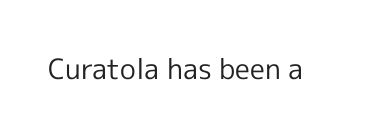
The image shows 28 px regular-weight sans-serif type, upright; set normal letter spacing, not underlined; a medium x-height.
